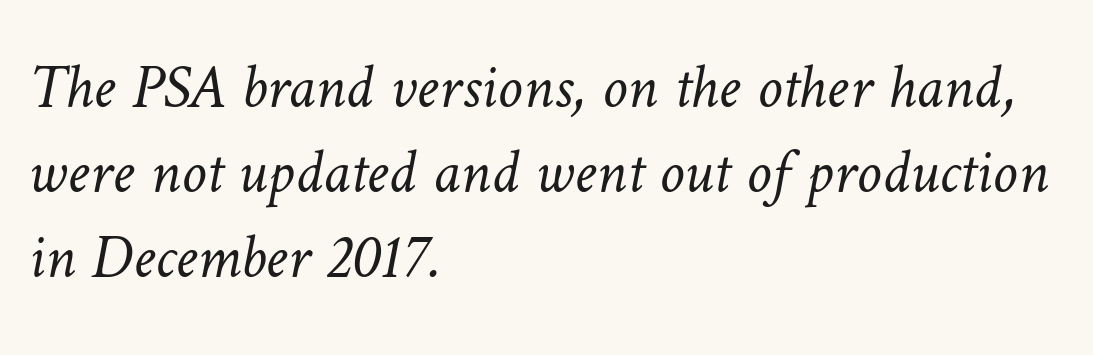
Each letter keeps its own natural width here, so spacing adapts to shape. The designer left line spacing at the default. What stands out about the letter spacing? Nothing — it is the standard amount. The font is comparable to plain body text, perhaps lighter. Lines of text with bare space underneath.
